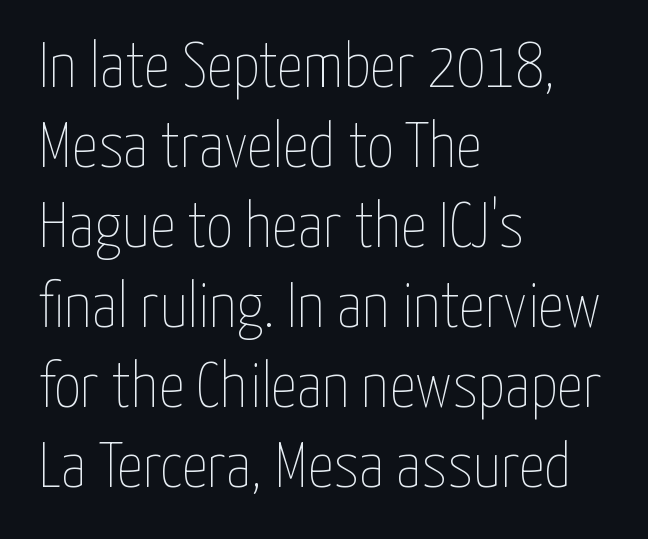
Q: Is the text bold? A: No.
Q: Is the text italic (slanted)? A: No, it is upright.
Q: Is the text underlined? A: No.
Q: How is the paragraph aligned? A: Left-aligned.
Q: Is the spacing between letters normal or unusually wide? A: Normal.
Q: Width (condensed, normal, or wide)? A: Condensed.
Q: Stroke contrast? A: Low.
Q: x-height? A: Medium.
Q: Monospaced? A: No.
